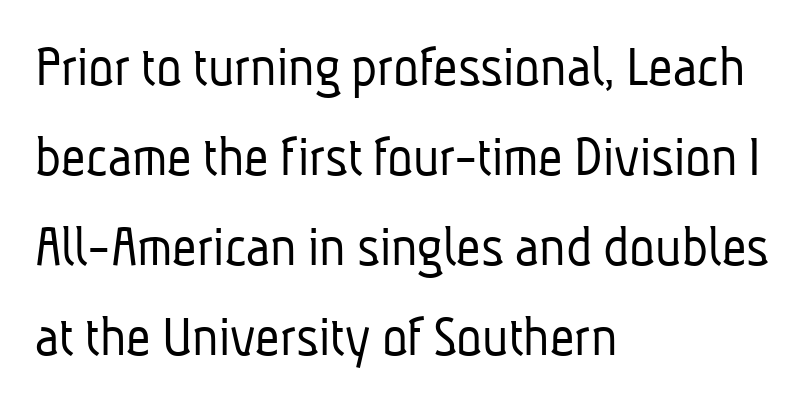
Q: Is the text bold? A: No.
Q: Is the typeface a serif or a sans-serif typeface? A: Sans-serif.
Q: Is the text underlined? A: No.
Q: How is the paragraph aligned? A: Left-aligned.
Q: Is the spacing between letters normal or unusually wide? A: Normal.
Q: Is the spacing between lines tight, normal or loose? A: Normal.
Q: Width (condensed, normal, or wide)? A: Condensed.
Q: Stroke contrast? A: Low.
Q: x-height? A: Medium.
Q: Monospaced? A: No.
